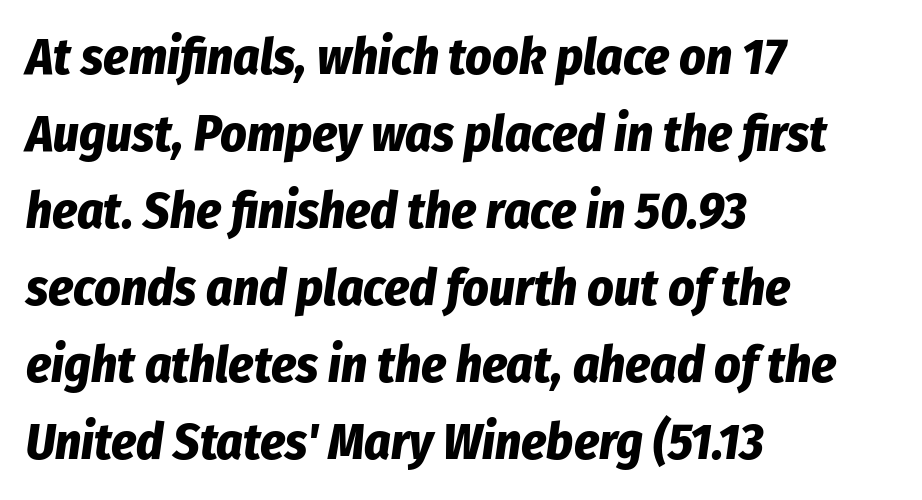
Layout note: lines flush left. Students, observe: this is what conventionally led text looks like. The whole block is typeset with a tilt. The face used here is proportionally spaced, like ordinary book or web type. Letter spacing: default.
